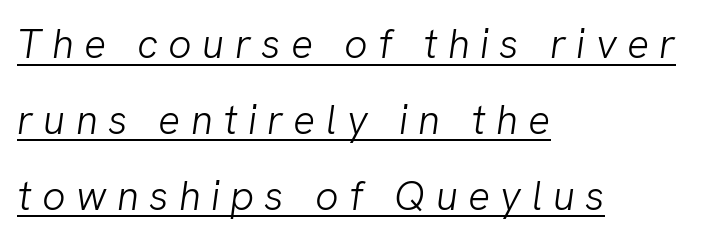
Q: Is the text bold? A: No.
Q: Is the typeface a serif or a sans-serif typeface? A: Sans-serif.
Q: Is the text underlined? A: Yes.
Q: How is the paragraph aligned? A: Left-aligned.
Q: Is the spacing between letters normal or unusually wide? A: Unusually wide.
Q: Width (condensed, normal, or wide)? A: Normal.
Q: Stroke contrast? A: Low.
Q: x-height? A: Medium.
Q: Monospaced? A: No.
